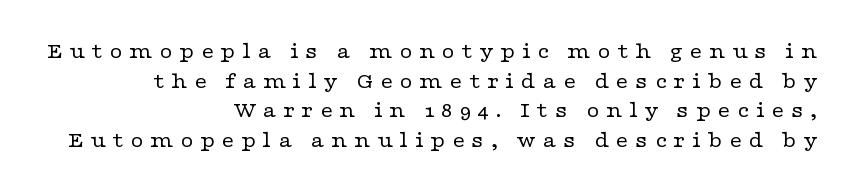
{"italic": "no", "bold": "no", "underline": "no", "align": "right", "line_spacing": "normal", "line_spacing_ratio": 1.35, "letter_spacing": "wide", "letter_spacing_em": 0.29, "glyph_px": 22}
